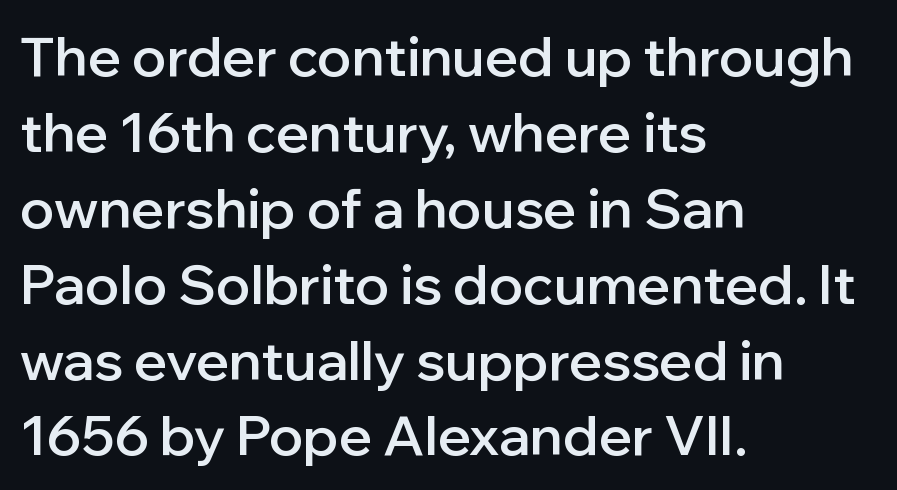
The lettering stays uniformly vertical, giving the passage a roman look. Notice how the passage keeps a crisp vertical edge on the left only. Default kerning and tracking; the words read as compact shapes. The passage shown stacks its lines at a standard gap. Note the varied advance widths — an 'i' is clearly narrower than an 'm'. Descenders hang freely into open space.
